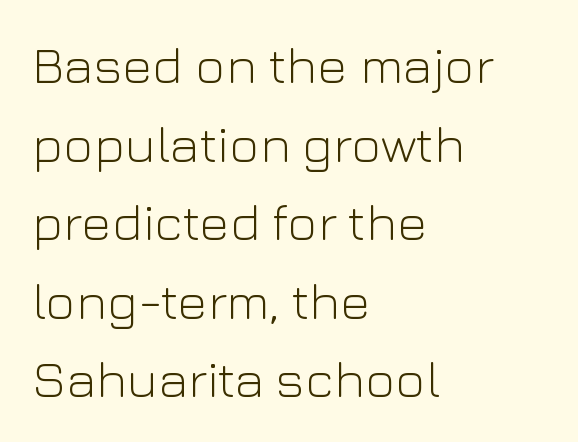
Q: Is the text bold? A: No.
Q: Is the text italic (slanted)? A: No, it is upright.
Q: Is the typeface a serif or a sans-serif typeface? A: Sans-serif.
Q: Is the text underlined? A: No.
Q: How is the paragraph aligned? A: Left-aligned.
Q: Is the spacing between letters normal or unusually wide? A: Normal.
Q: Is the spacing between lines tight, normal or loose? A: Normal.
Q: Width (condensed, normal, or wide)? A: Normal.
Q: Stroke contrast? A: Low.
Q: x-height? A: Medium.
Q: Monospaced? A: No.
